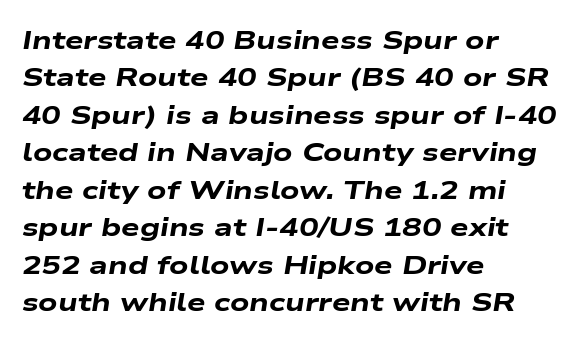
The image shows 26 px bold type, italic (leaning right); set left-aligned, normal line spacing (1.44x), normal letter spacing, not underlined.
